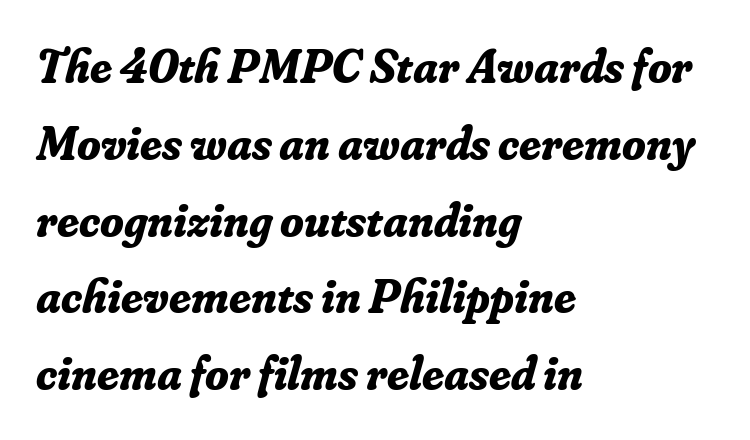
{"serif": "yes", "italic": "yes", "lean": "right", "slant_degrees": 16, "bold": "yes", "weight": "bold", "width": "normal", "stroke_contrast": "low", "x_height": "small", "monospaced": "no", "underline": "no", "align": "left", "line_spacing": "normal", "line_spacing_ratio": 1.6, "letter_spacing": "normal", "letter_spacing_em": 0.0, "glyph_px": 48}
